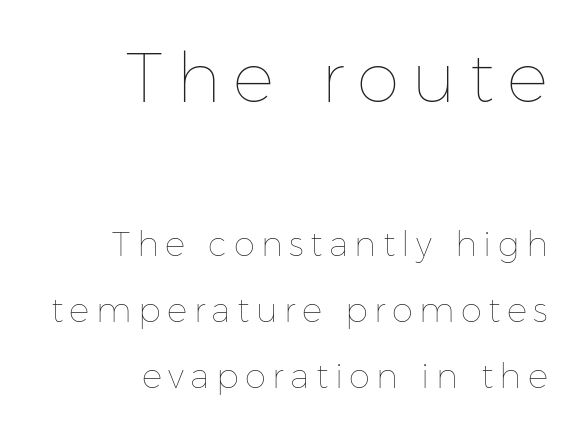
{"italic": "no", "bold": "no", "weight": "thin", "width": "normal", "stroke_contrast": "low", "x_height": "medium", "monospaced": "no", "underline": "no", "align": "right", "line_spacing": "loose", "line_spacing_ratio": 1.93, "larger_block": "first", "size_ratio": 2.03, "glyph_px": 69}
